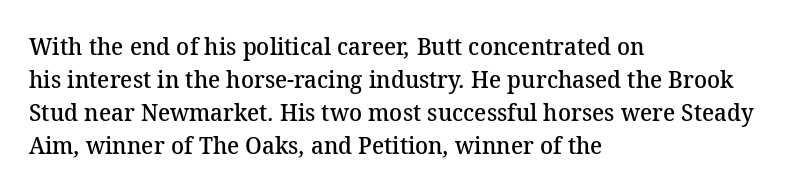
The image shows 24 px text type; set left-aligned, normal line spacing (1.37x), normal letter spacing, not underlined.
